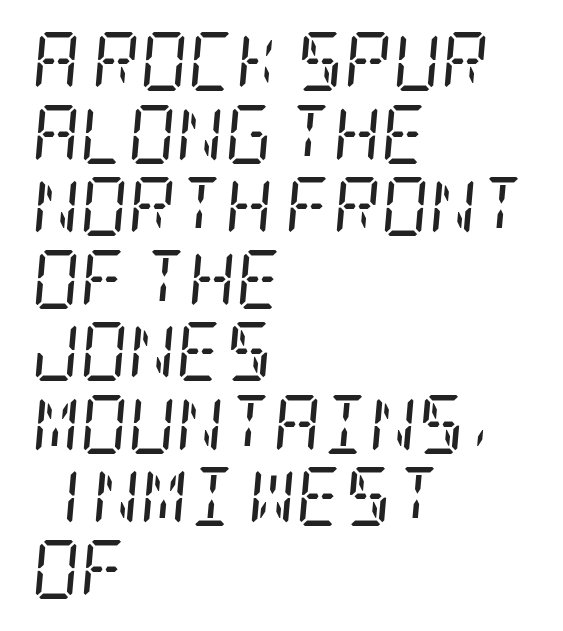
Q: Is the text bold? A: No.
Q: Is the text italic (slanted)? A: Yes, it leans right by about 5 degrees.
Q: Is the typeface a serif or a sans-serif typeface? A: Serif.
Q: Is the text underlined? A: No.
Q: How is the paragraph aligned? A: Left-aligned.
Q: Is the spacing between letters normal or unusually wide? A: Normal.
Q: Width (condensed, normal, or wide)? A: Condensed.
Q: Stroke contrast? A: Low.
Q: x-height? A: Large.
